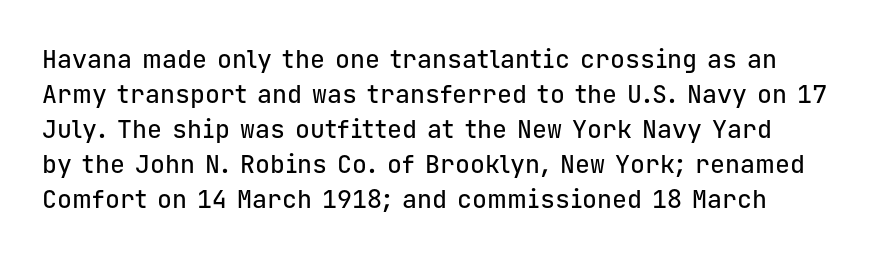
{"italic": "no", "underline": "no", "line_spacing": "normal", "line_spacing_ratio": 1.4, "letter_spacing": "normal", "letter_spacing_em": 0.0, "glyph_px": 25}
